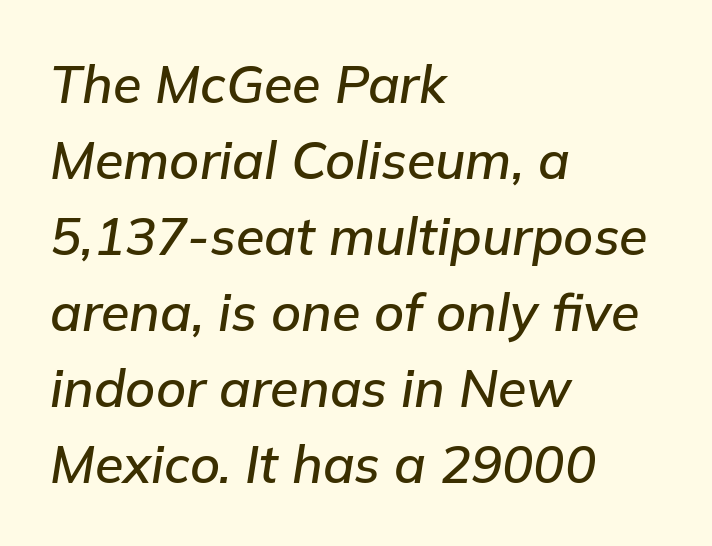
Q: Is the text italic (slanted)? A: Yes, it leans right by about 9 degrees.
Q: Is the text underlined? A: No.
Q: How is the paragraph aligned? A: Left-aligned.
Q: Is the spacing between letters normal or unusually wide? A: Normal.
Q: Is the spacing between lines tight, normal or loose? A: Normal.
Q: Width (condensed, normal, or wide)? A: Normal.
Q: Stroke contrast? A: Low.
Q: x-height? A: Medium.
Q: Monospaced? A: No.
